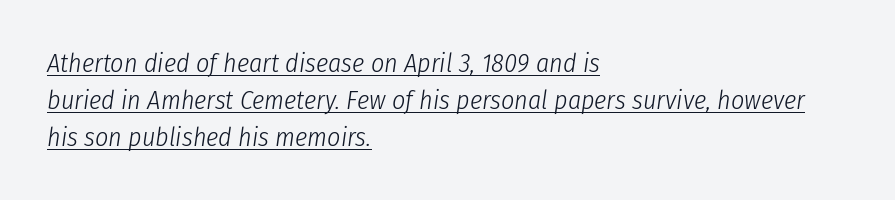
Q: Is the text bold? A: No.
Q: Is the text italic (slanted)? A: Yes, it leans right by about 8 degrees.
Q: Is the text underlined? A: Yes.
Q: How is the paragraph aligned? A: Left-aligned.
Q: Is the spacing between letters normal or unusually wide? A: Normal.
Q: Is the spacing between lines tight, normal or loose? A: Normal.
